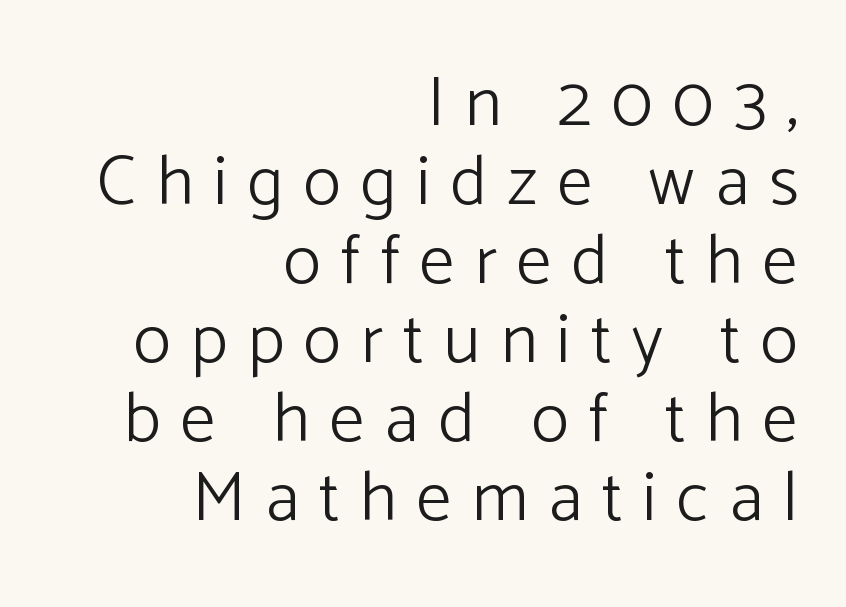
Q: Is the text bold? A: No.
Q: Is the text italic (slanted)? A: No, it is upright.
Q: Is the typeface a serif or a sans-serif typeface? A: Sans-serif.
Q: Is the text underlined? A: No.
Q: How is the paragraph aligned? A: Right-aligned.
Q: Is the spacing between letters normal or unusually wide? A: Unusually wide.
Q: Is the spacing between lines tight, normal or loose? A: Tight.
Q: Width (condensed, normal, or wide)? A: Normal.
Q: Stroke contrast? A: Low.
Q: x-height? A: Medium.
Q: Monospaced? A: No.
